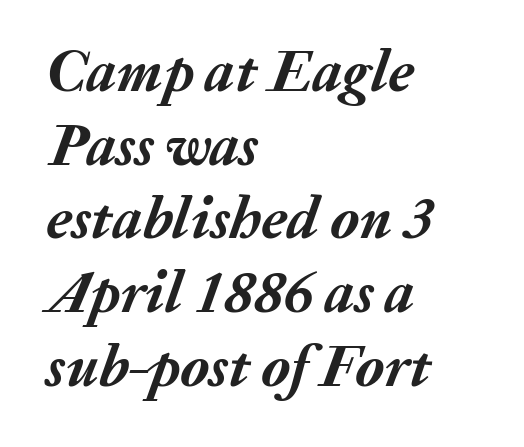
{"italic": "yes", "lean": "right", "slant_degrees": 20, "bold": "yes", "weight": "semibold", "width": "normal", "stroke_contrast": "medium", "x_height": "medium", "monospaced": "no", "underline": "no", "align": "left", "line_spacing": "normal", "line_spacing_ratio": 1.25, "letter_spacing": "normal", "letter_spacing_em": 0.0, "glyph_px": 59}
